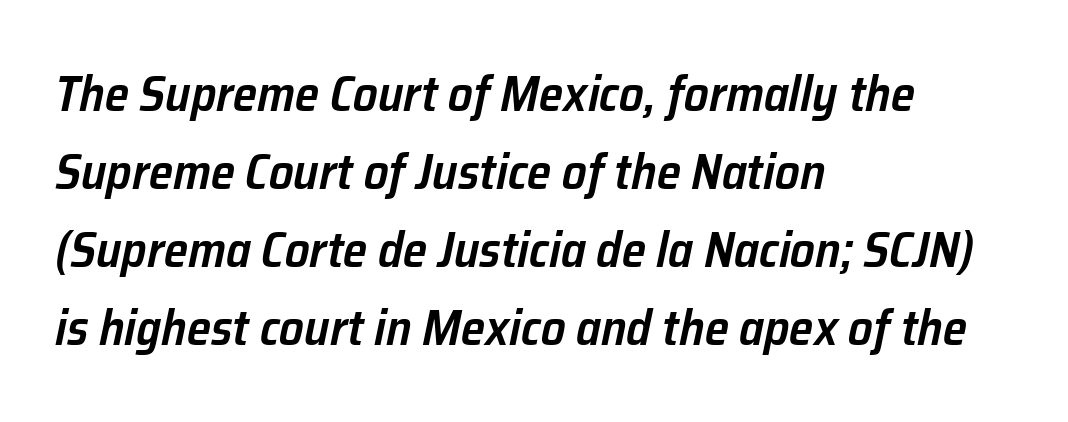
{"italic": "yes", "lean": "right", "slant_degrees": 12, "bold": "semi", "weight": "semibold", "width": "normal", "stroke_contrast": "low", "x_height": "medium", "monospaced": "no", "underline": "no", "align": "left", "line_spacing": "normal", "line_spacing_ratio": 1.59, "letter_spacing": "normal", "letter_spacing_em": 0.0, "glyph_px": 49}
